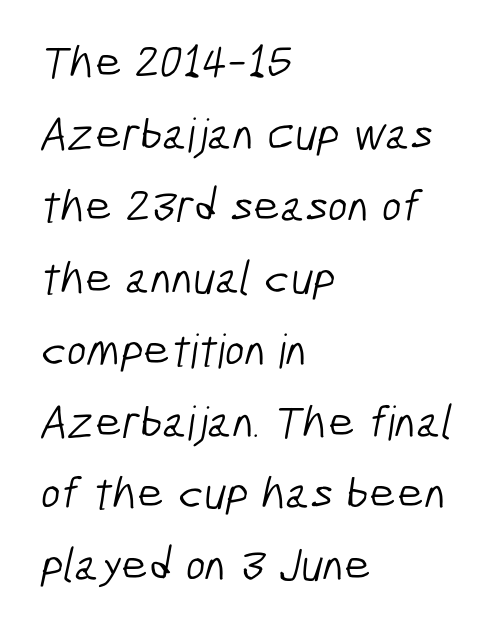
Q: Is the text bold? A: No.
Q: Is the typeface a serif or a sans-serif typeface? A: Sans-serif.
Q: Is the text underlined? A: No.
Q: How is the paragraph aligned? A: Left-aligned.
Q: Is the spacing between letters normal or unusually wide? A: Normal.
Q: Is the spacing between lines tight, normal or loose? A: Normal.
Q: Width (condensed, normal, or wide)? A: Condensed.
Q: Stroke contrast? A: Low.
Q: x-height? A: Medium.
Q: Monospaced? A: No.
